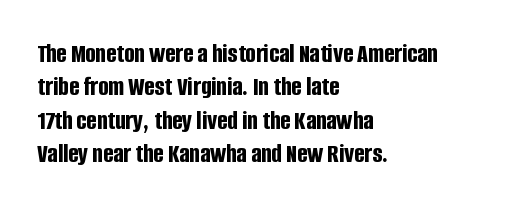
{"italic": "no", "bold": "yes", "underline": "no", "align": "left", "line_spacing_ratio": 1.24, "letter_spacing": "normal", "letter_spacing_em": 0.0, "glyph_px": 27}
